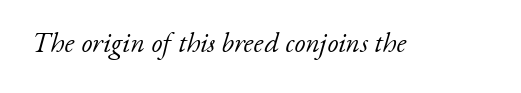
The image shows 28 px light serif type, italic (leaning right); set normal letter spacing, not underlined; low stroke contrast and a small x-height.
